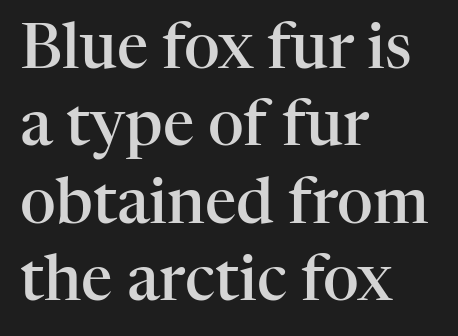
{"serif": "yes", "italic": "no", "bold": "semi", "weight": "semibold", "width": "normal", "stroke_contrast": "high", "x_height": "medium", "monospaced": "no", "underline": "no", "align": "left", "line_spacing": "normal", "line_spacing_ratio": 1.25, "letter_spacing": "normal", "letter_spacing_em": 0.0, "glyph_px": 62}
